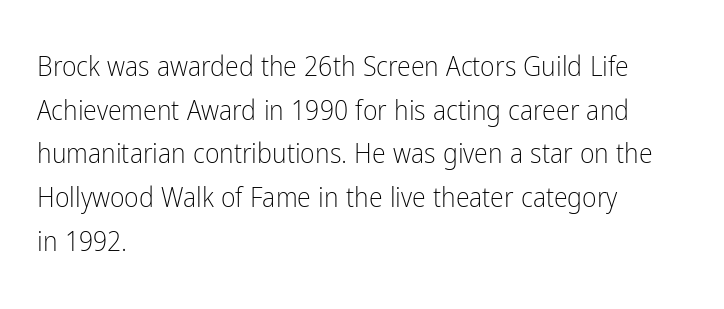
The image shows 28 px light, condensed sans-serif type, upright; set left-aligned, normal line spacing (1.56x), normal letter spacing, not underlined; low stroke contrast and a medium x-height.
